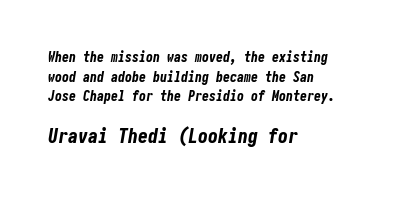
{"italic": "yes", "lean": "right", "slant_degrees": 10, "bold": "yes", "underline": "no", "align": "left", "line_spacing": "normal", "line_spacing_ratio": 1.41, "letter_spacing": "normal", "letter_spacing_em": 0.0, "larger_block": "second", "size_ratio": 1.43, "glyph_px": 20}
